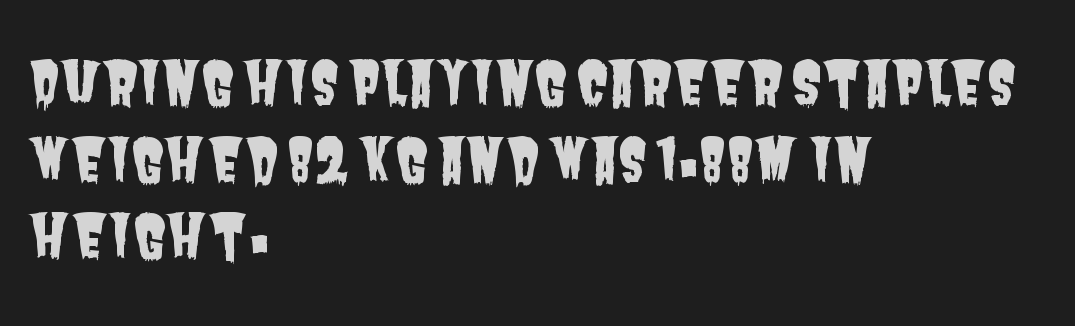
Nothing sits at the stroke ends, so this counts as sans-serif. The letters advance in unequal steps, a hallmark of proportional type. This rendering features lettering with no underline. A typesetter would call this leading conventional body-copy spacing. The lines are quadded left. Standard letterfit; no display-style spreading of the glyphs.
